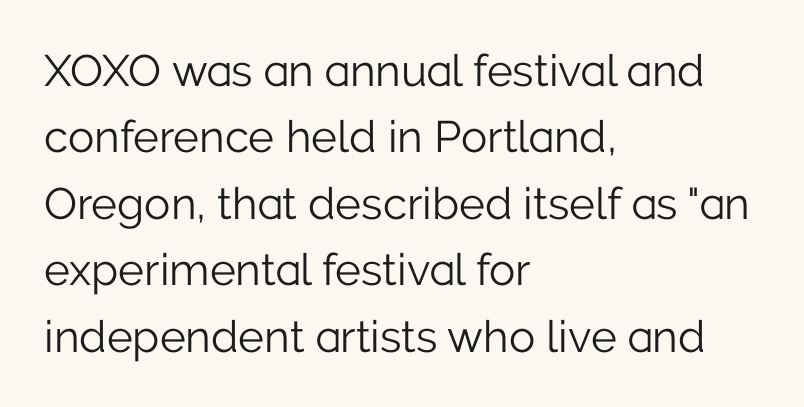
Successive baselines arrive at the customary interval. Layout note: lines flush left. The typeface has the unassuming heft of standard copy or less. Unlike a traditional serif, this face leaves its strokes unadorned. The rendering keeps characters at their native spacing. When letters stand straight like this, we call the style roman or upright.
